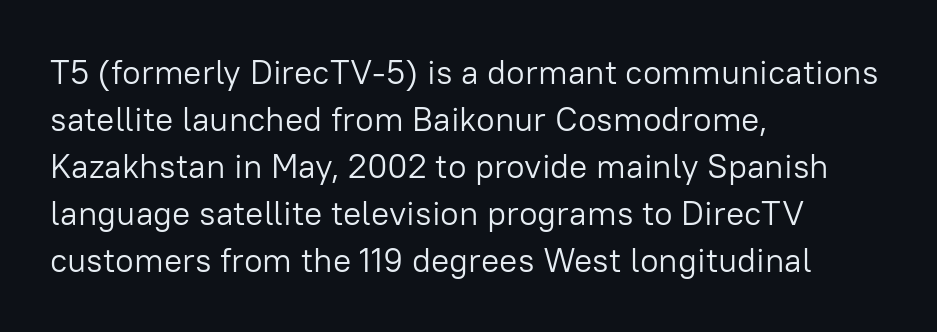
These lines are rendered in a variable-pitch font. This sample keeps an unexceptional amount of space between lines. Lines of text with bare space underneath. Serif or sans? Sans — the stroke terminals are bare.
